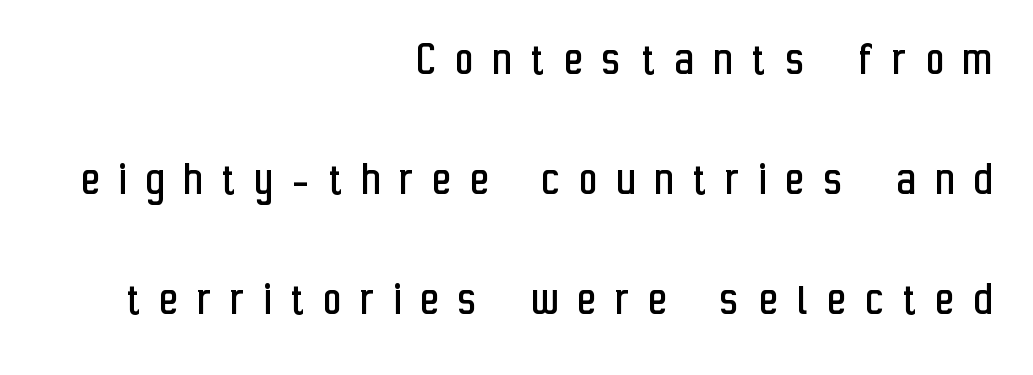
Regarding leading, the lines here are spaced well apart. Typeset ragged left — the right edge is the straight one. No extra ink here — the face is not bold. No italicization has been applied; the sample stays upright. Check the space under the baseline: it is left empty. Observe the wide spacing: letters keep a clear distance from each other.
